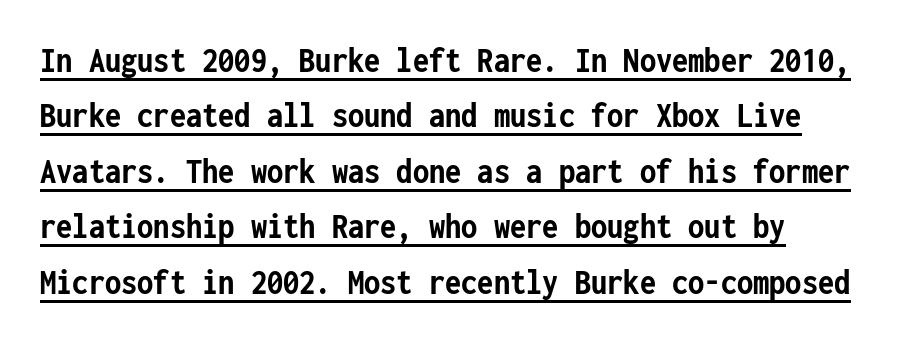
Q: Is the text bold? A: Yes.
Q: Is the text italic (slanted)? A: No, it is upright.
Q: Is the typeface a serif or a sans-serif typeface? A: Sans-serif.
Q: Is the text underlined? A: Yes.
Q: How is the paragraph aligned? A: Left-aligned.
Q: Is the spacing between letters normal or unusually wide? A: Normal.
Q: Is the spacing between lines tight, normal or loose? A: Normal.
Q: Width (condensed, normal, or wide)? A: Condensed.
Q: Stroke contrast? A: Low.
Q: x-height? A: Medium.
Q: Monospaced? A: Yes.
